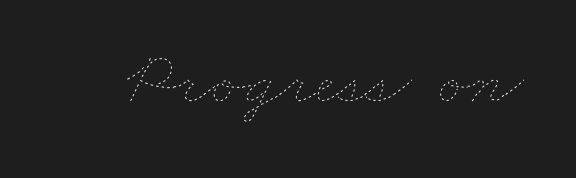
The image shows 73 px thin, wide type; set normal letter spacing, not underlined; low stroke contrast and a small x-height.
